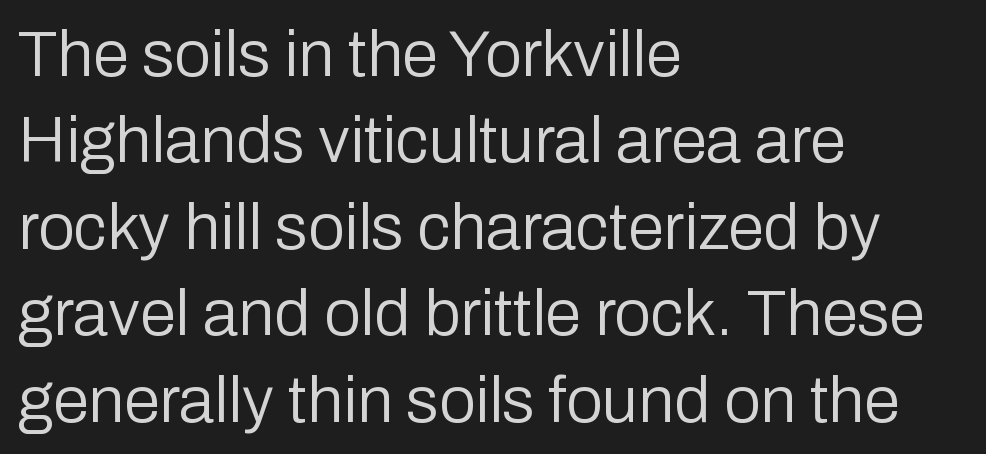
The image shows 65 px regular-weight sans-serif type, upright; set left-aligned, normal line spacing (1.33x), normal letter spacing, not underlined; low stroke contrast and a medium x-height.
